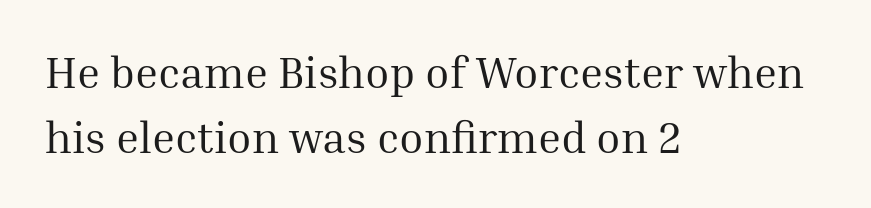
{"serif": "yes", "italic": "no", "bold": "no", "weight": "regular", "width": "normal", "stroke_contrast": "medium", "x_height": "medium", "monospaced": "no", "underline": "no", "align": "left", "line_spacing": "normal", "line_spacing_ratio": 1.47, "letter_spacing": "normal", "letter_spacing_em": 0.0, "glyph_px": 44}
